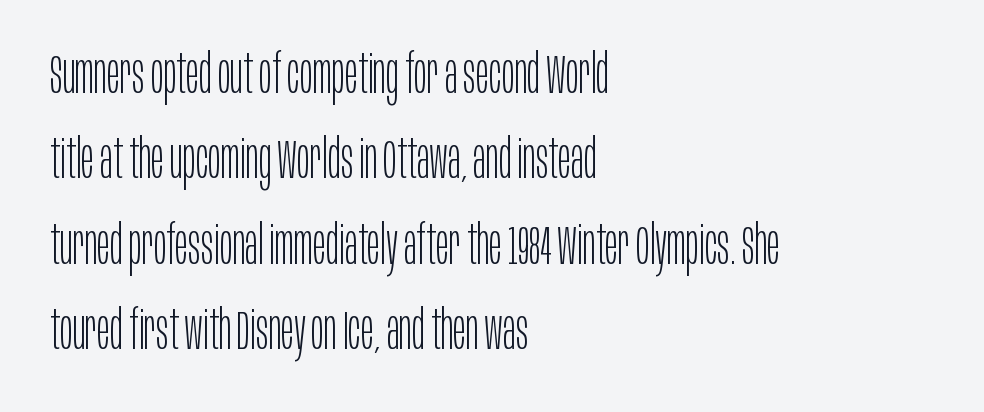
The image shows 54 px light, condensed sans-serif type, upright; set left-aligned, normal line spacing (1.58x), normal letter spacing, not underlined; low stroke contrast and a large x-height.
